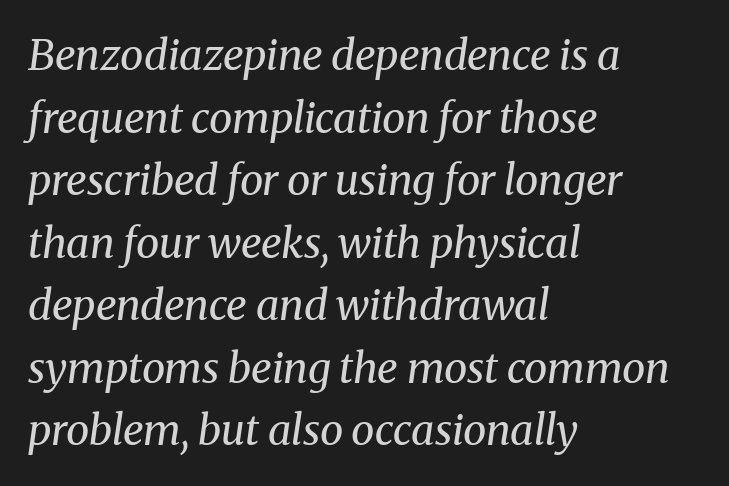
This sample is left-justified, so line endings fall wherever the words run out. The weight tops out at a normal text grade. The letters carry serifs — small finishing strokes at the ends of their stems. Unmarked baselines from the first word to the last. This is oblique type, the kind used for emphasis or titles.
